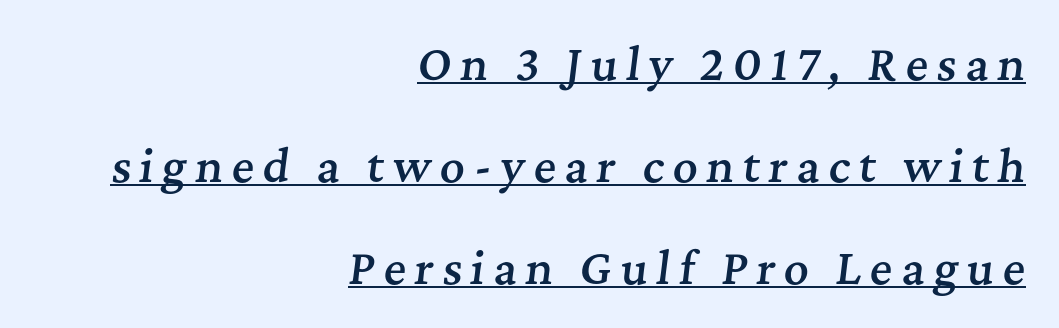
Q: Is the text bold? A: Semi-bold.
Q: Is the text italic (slanted)? A: Yes, it leans right by about 7 degrees.
Q: Is the typeface a serif or a sans-serif typeface? A: Serif.
Q: Is the text underlined? A: Yes.
Q: How is the paragraph aligned? A: Right-aligned.
Q: Is the spacing between letters normal or unusually wide? A: Unusually wide.
Q: Is the spacing between lines tight, normal or loose? A: Loose.
Q: Width (condensed, normal, or wide)? A: Normal.
Q: Stroke contrast? A: Medium.
Q: x-height? A: Medium.
Q: Monospaced? A: No.
